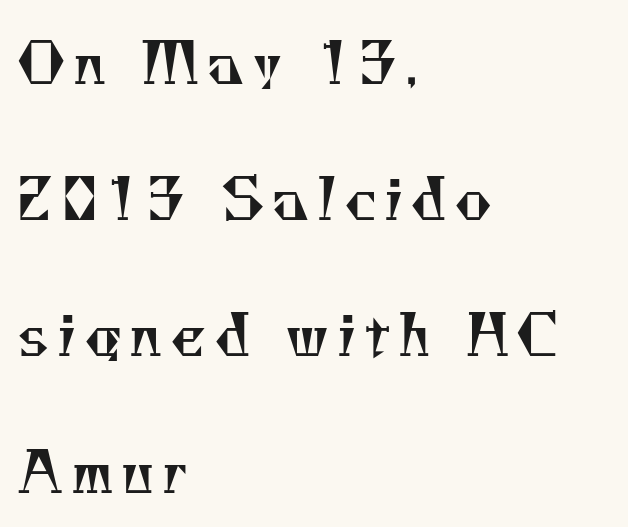
Q: Is the text bold? A: No.
Q: Is the typeface a serif or a sans-serif typeface? A: Serif.
Q: Is the text underlined? A: No.
Q: How is the paragraph aligned? A: Left-aligned.
Q: Is the spacing between lines tight, normal or loose? A: Loose.
Q: Width (condensed, normal, or wide)? A: Normal.
Q: Stroke contrast? A: Medium.
Q: x-height? A: Small.
Q: Monospaced? A: No.
